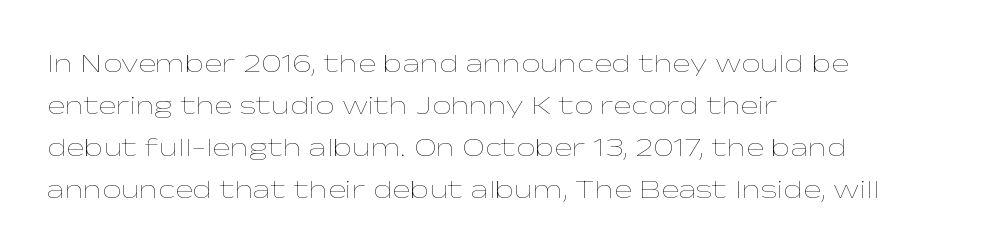
Each new line begins a customary step beneath the previous one. The passage shown is not underscored anywhere. Weight: not bold — regular or lighter. Nope, not italic — everything's standing straight. A classic flush-left, rag-right setting is used for this passage.
